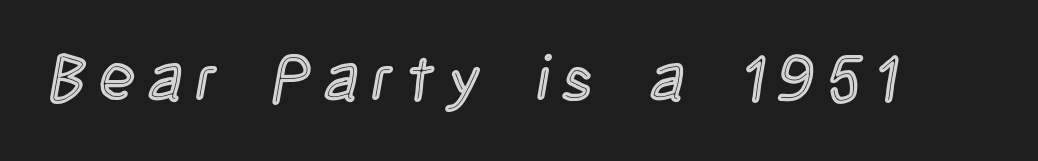
Check the space under the baseline: it is left empty. Each letter keeps its own natural width here, so spacing adapts to shape. Short note: letters widely spaced.
